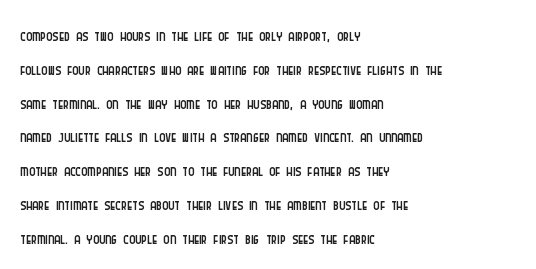
The image shows 23 px text type, upright; set left-aligned, normal line spacing (1.47x), normal letter spacing, not underlined.
